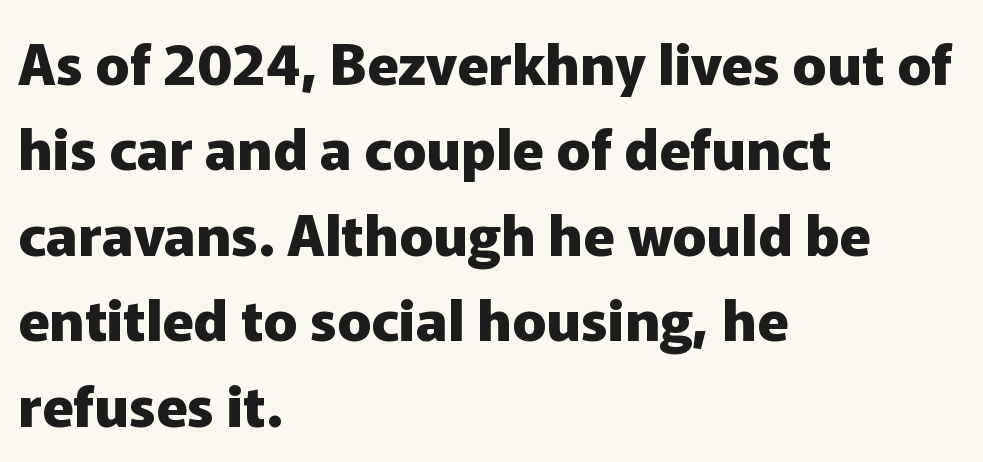
Notice how descenders clear the ascenders below comfortably — that's standard leading. A typesetter would call this proportional, since set widths differ per character. How are the letters spaced? Ordinarily, with no added tracking. The passage shown is not underscored anywhere. The ragged edge is on the right, which tells us the setting is flush left. Heavy, bold letterforms.
